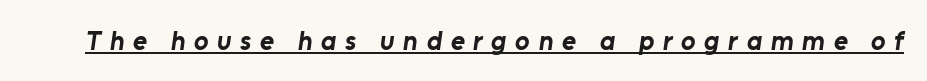
The image shows 27 px bold type; set unusually wide letter spacing (+0.32 em), underlined.
